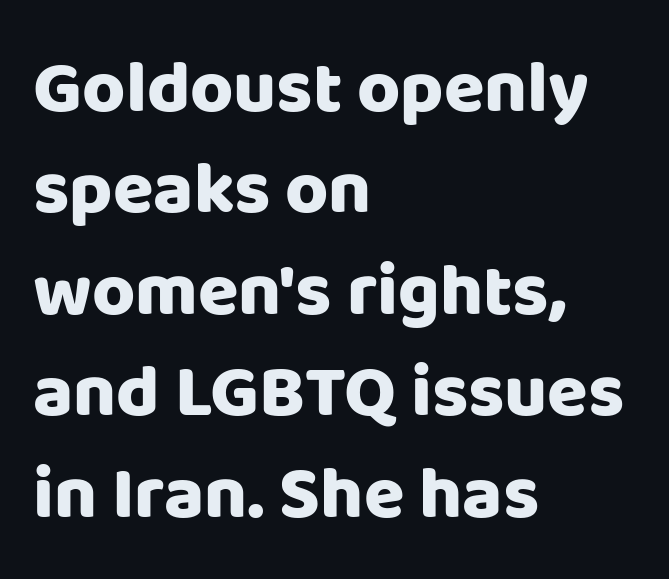
Line spacing here is normal. Does the lettering tilt? It doesn't — this is upright. You can tell from the bare stems that sans-serif type was used. The glyphs are unaccompanied by any horizontal stroke below them.
